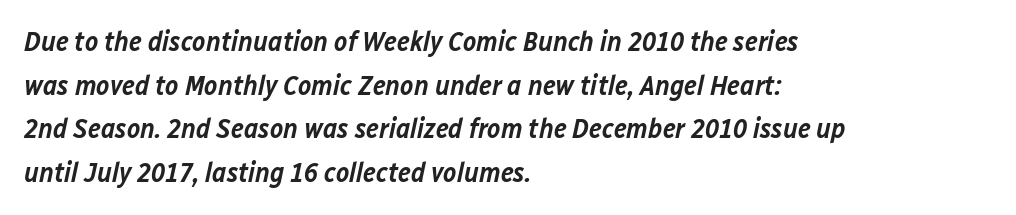
The image shows 28 px semibold type, italic (leaning right); set left-aligned, normal line spacing (1.56x), normal letter spacing, not underlined; low stroke contrast and a medium x-height.
